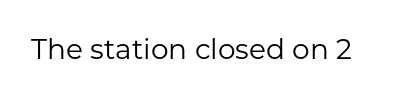
Q: Is the text bold? A: No.
Q: Is the text italic (slanted)? A: No, it is upright.
Q: Is the typeface a serif or a sans-serif typeface? A: Sans-serif.
Q: Is the text underlined? A: No.
Q: Is the spacing between letters normal or unusually wide? A: Normal.
Q: Width (condensed, normal, or wide)? A: Normal.
Q: Stroke contrast? A: Low.
Q: x-height? A: Medium.
Q: Monospaced? A: No.
